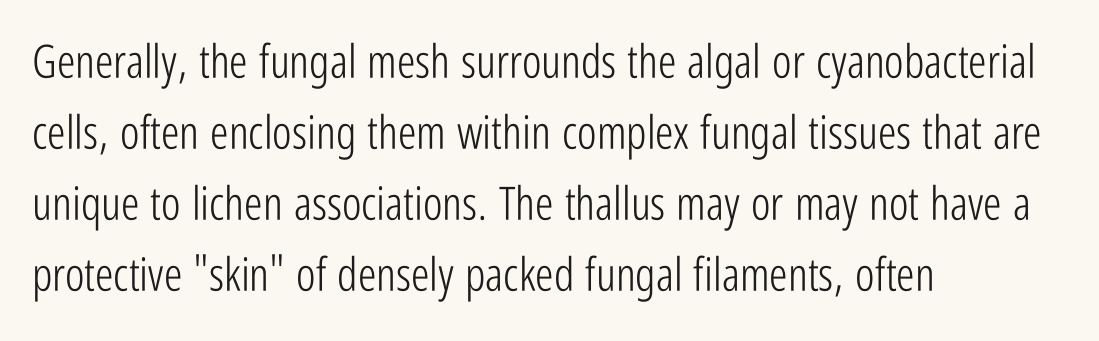
Q: Is the text bold? A: No.
Q: Is the text italic (slanted)? A: No, it is upright.
Q: Is the typeface a serif or a sans-serif typeface? A: Sans-serif.
Q: Is the text underlined? A: No.
Q: How is the paragraph aligned? A: Left-aligned.
Q: Is the spacing between letters normal or unusually wide? A: Normal.
Q: Is the spacing between lines tight, normal or loose? A: Normal.
Q: Width (condensed, normal, or wide)? A: Condensed.
Q: Stroke contrast? A: Low.
Q: x-height? A: Medium.
Q: Monospaced? A: No.
